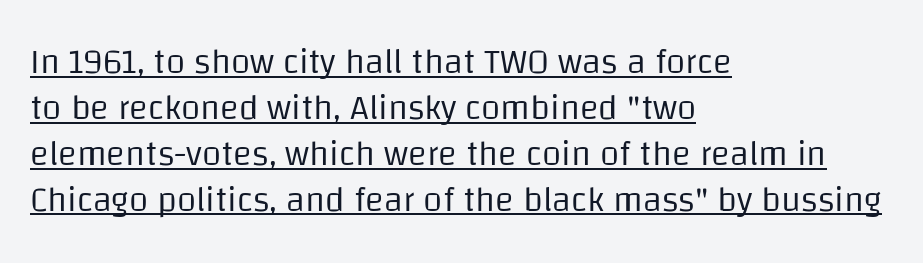
{"serif": "no", "italic": "no", "bold": "no", "weight": "regular", "width": "normal", "stroke_contrast": "low", "x_height": "large", "monospaced": "no", "underline": "yes", "align": "left", "line_spacing": "normal", "line_spacing_ratio": 1.31, "letter_spacing": "normal", "letter_spacing_em": 0.0, "glyph_px": 35}
